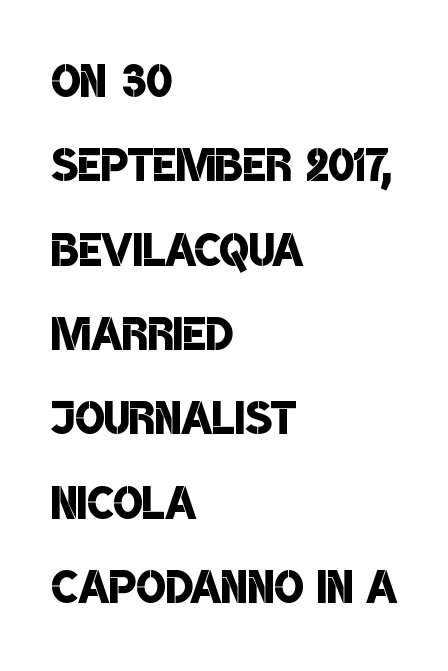
Q: Is the text bold? A: Semi-bold.
Q: Is the typeface a serif or a sans-serif typeface? A: Sans-serif.
Q: Is the text underlined? A: No.
Q: How is the paragraph aligned? A: Left-aligned.
Q: Is the spacing between letters normal or unusually wide? A: Normal.
Q: Is the spacing between lines tight, normal or loose? A: Normal.
Q: Width (condensed, normal, or wide)? A: Condensed.
Q: Stroke contrast? A: Low.
Q: x-height? A: Large.
Q: Monospaced? A: No.
